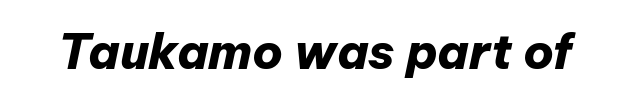
The image shows 48 px heavy type, italic (leaning right); set normal letter spacing, not underlined; low stroke contrast and a medium x-height.
